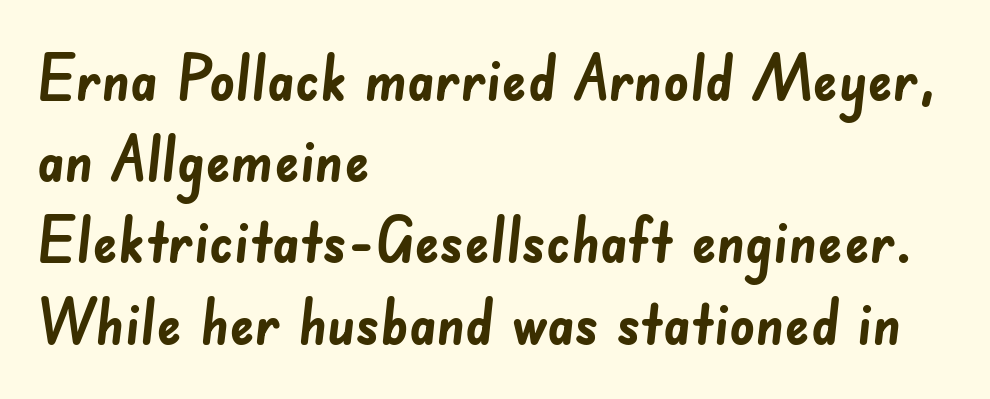
Q: Is the text bold? A: Yes.
Q: Is the typeface a serif or a sans-serif typeface? A: Sans-serif.
Q: Is the text underlined? A: No.
Q: How is the paragraph aligned? A: Left-aligned.
Q: Is the spacing between letters normal or unusually wide? A: Normal.
Q: Is the spacing between lines tight, normal or loose? A: Normal.
Q: Width (condensed, normal, or wide)? A: Normal.
Q: Stroke contrast? A: Low.
Q: x-height? A: Small.
Q: Monospaced? A: No.
